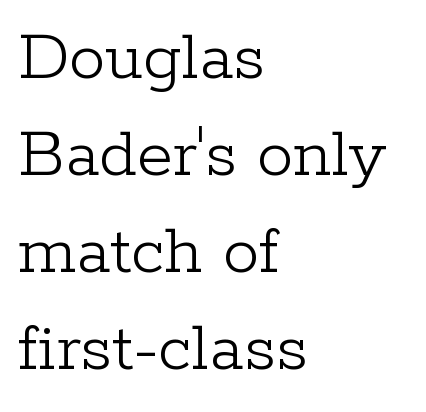
Q: Is the text bold? A: No.
Q: Is the text italic (slanted)? A: No, it is upright.
Q: Is the typeface a serif or a sans-serif typeface? A: Serif.
Q: Is the text underlined? A: No.
Q: How is the paragraph aligned? A: Left-aligned.
Q: Is the spacing between letters normal or unusually wide? A: Normal.
Q: Is the spacing between lines tight, normal or loose? A: Normal.
Q: Width (condensed, normal, or wide)? A: Normal.
Q: Stroke contrast? A: Low.
Q: x-height? A: Medium.
Q: Monospaced? A: No.
